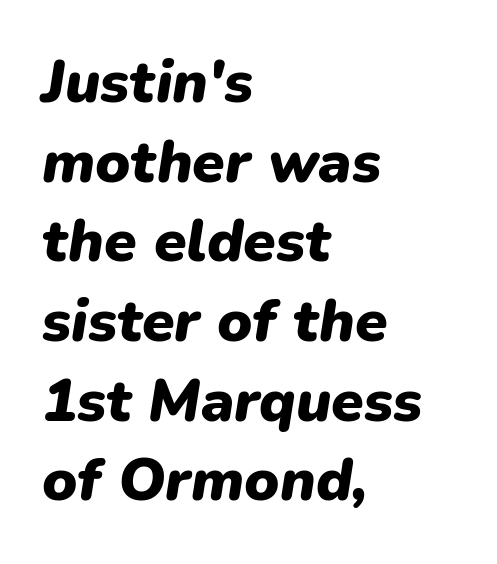
{"italic": "yes", "lean": "right", "slant_degrees": 9, "bold": "yes", "weight": "heavy", "width": "normal", "stroke_contrast": "low", "x_height": "medium", "monospaced": "no", "underline": "no", "align": "left", "line_spacing": "normal", "line_spacing_ratio": 1.35, "letter_spacing": "normal", "letter_spacing_em": 0.0, "glyph_px": 59}
